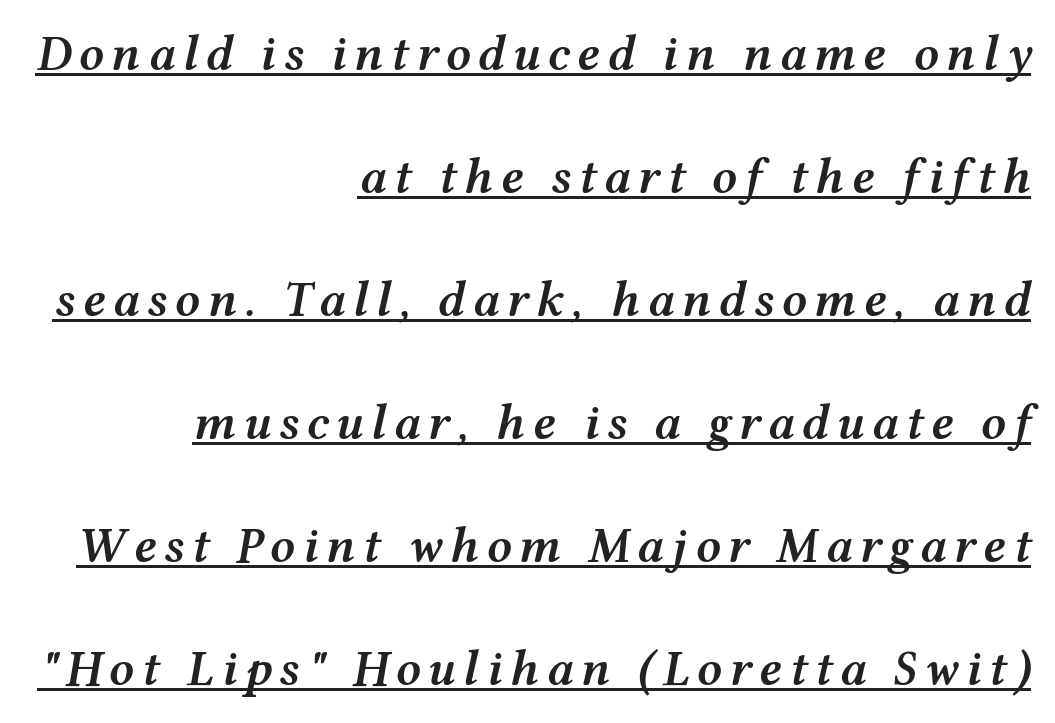
Its strokes are somewhat broadened, the hallmark of semibold type. A typesetter would call this proportional, since set widths differ per character. The passage shown leans; its letterforms are oblique. Every word sits above its own underline.
